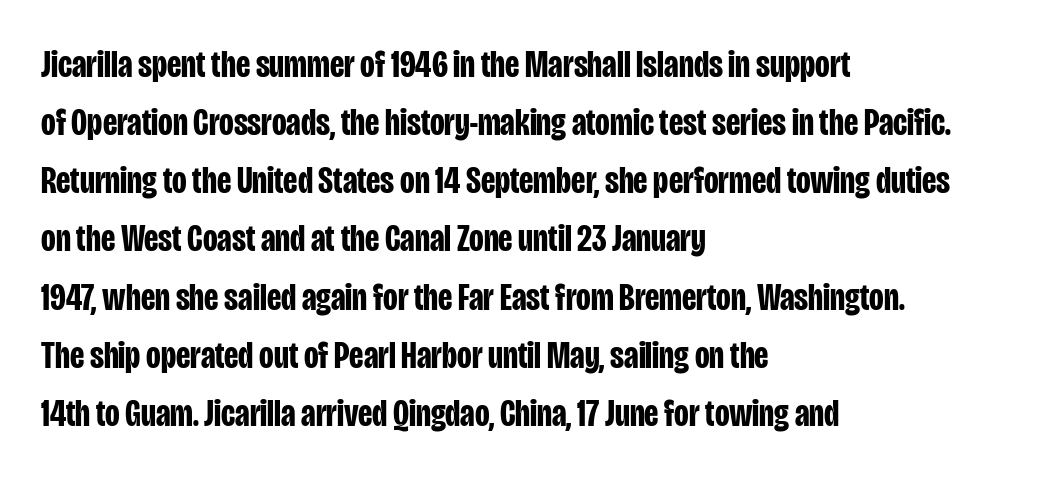
Q: Is the text bold? A: Yes.
Q: Is the text italic (slanted)? A: No, it is upright.
Q: Is the typeface a serif or a sans-serif typeface? A: Sans-serif.
Q: Is the text underlined? A: No.
Q: How is the paragraph aligned? A: Left-aligned.
Q: Is the spacing between letters normal or unusually wide? A: Normal.
Q: Is the spacing between lines tight, normal or loose? A: Normal.
Q: Width (condensed, normal, or wide)? A: Condensed.
Q: Stroke contrast? A: Low.
Q: x-height? A: Large.
Q: Monospaced? A: No.
